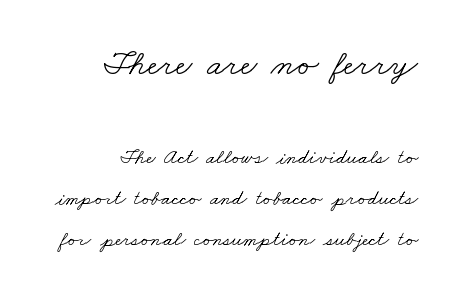
{"serif": "yes", "bold": "no", "weight": "light", "width": "wide", "stroke_contrast": "low", "x_height": "small", "monospaced": "no", "underline": "no", "line_spacing": "loose", "line_spacing_ratio": 1.97, "letter_spacing": "normal", "letter_spacing_em": 0.0, "larger_block": "first", "size_ratio": 1.71, "glyph_px": 36}
